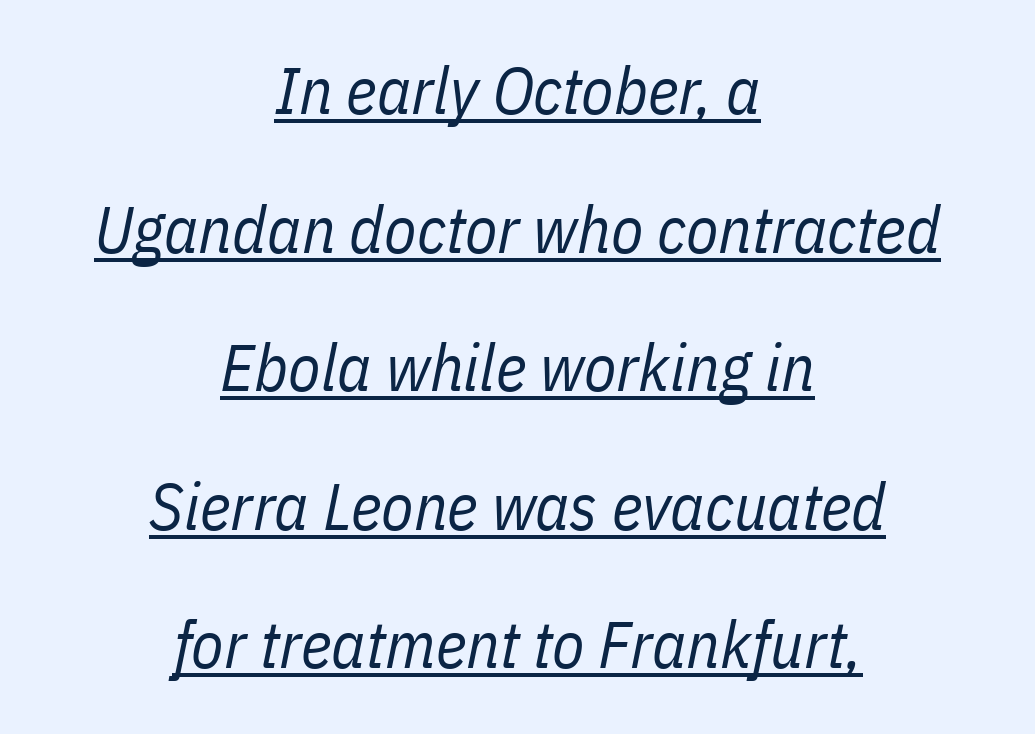
The image shows 66 px regular-weight, condensed type, italic (leaning right); set centered, loose line spacing (2.1x), normal letter spacing, underlined; low stroke contrast and a medium x-height.
